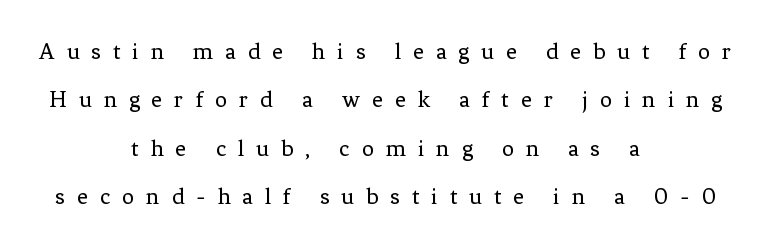
{"italic": "no", "bold": "no", "underline": "no", "align": "center", "line_spacing": "loose", "line_spacing_ratio": 2.02, "letter_spacing": "wide", "letter_spacing_em": 0.5, "glyph_px": 24}
